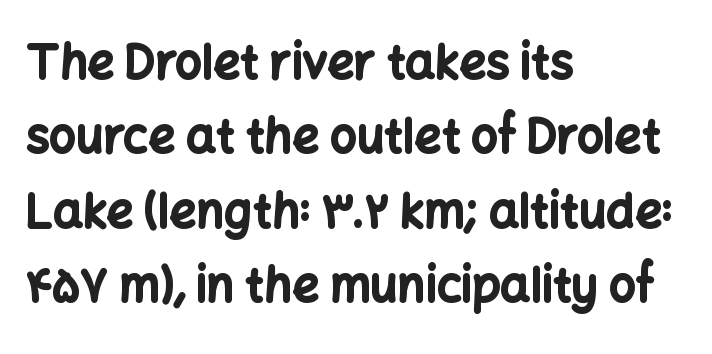
Q: Is the text bold? A: Yes.
Q: Is the text italic (slanted)? A: No, it is upright.
Q: Is the typeface a serif or a sans-serif typeface? A: Sans-serif.
Q: Is the text underlined? A: No.
Q: How is the paragraph aligned? A: Left-aligned.
Q: Is the spacing between letters normal or unusually wide? A: Normal.
Q: Is the spacing between lines tight, normal or loose? A: Normal.
Q: Width (condensed, normal, or wide)? A: Normal.
Q: Stroke contrast? A: Low.
Q: x-height? A: Medium.
Q: Monospaced? A: No.
